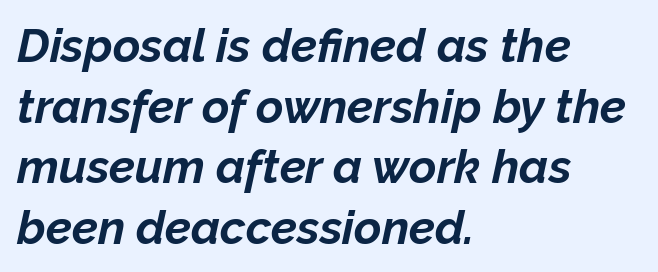
Q: Is the text bold? A: Yes.
Q: Is the text italic (slanted)? A: Yes, it leans right by about 12 degrees.
Q: Is the text underlined? A: No.
Q: How is the paragraph aligned? A: Left-aligned.
Q: Is the spacing between letters normal or unusually wide? A: Normal.
Q: Is the spacing between lines tight, normal or loose? A: Normal.
Q: Width (condensed, normal, or wide)? A: Normal.
Q: Stroke contrast? A: Low.
Q: x-height? A: Medium.
Q: Monospaced? A: No.
